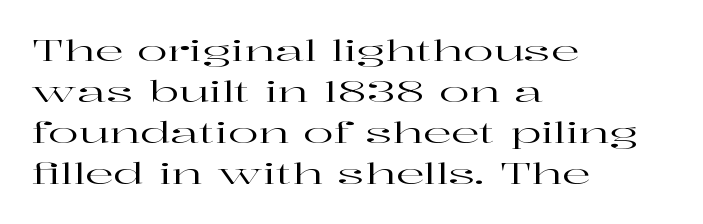
The image shows 28 px wide serif type, upright; set left-aligned, normal line spacing (1.46x), normal letter spacing, not underlined; high stroke contrast and a medium x-height.
